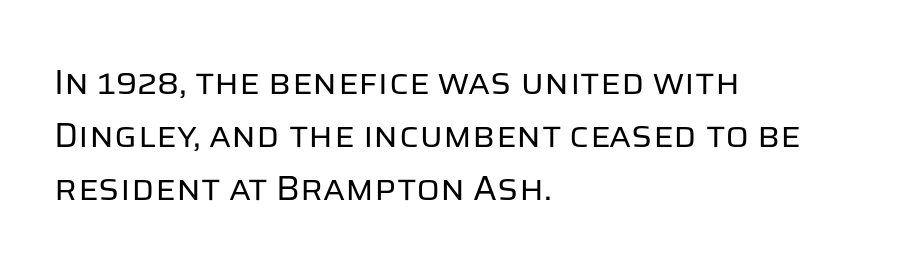
Posture: straight, roman, zero tilt. How would I describe the line gaps? Plain and ordinary. Has an underline been added? It has not. A sans-serif font was chosen for this passage. Horizontally, the lines are justified to the leading edge only.
